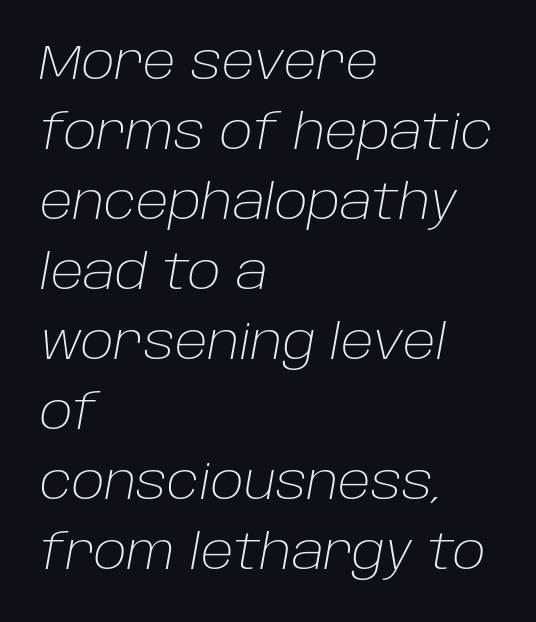
What stands out about the letter spacing? Nothing — it is the standard amount. Think of a printed novel: that variable character pitch is what you see here. The space between consecutive lines is moderate. Where is the straight margin? On the left. Bare-footed words on every line. The font's italic variant was chosen for this text.
